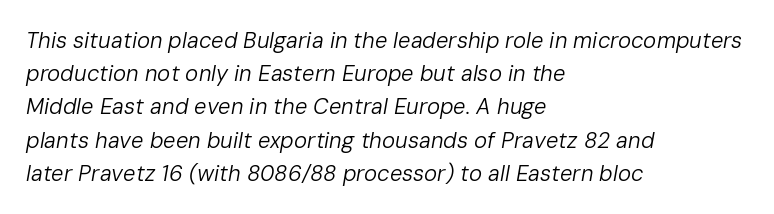
{"italic": "yes", "lean": "right", "slant_degrees": 10, "bold": "no", "underline": "no", "align": "left", "line_spacing": "normal", "line_spacing_ratio": 1.51, "letter_spacing": "normal", "letter_spacing_em": 0.0, "glyph_px": 22}
